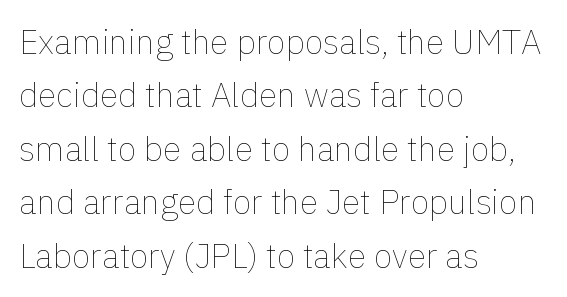
The image shows 34 px thin type, upright; set left-aligned, normal line spacing (1.57x), normal letter spacing, not underlined; a medium x-height.
